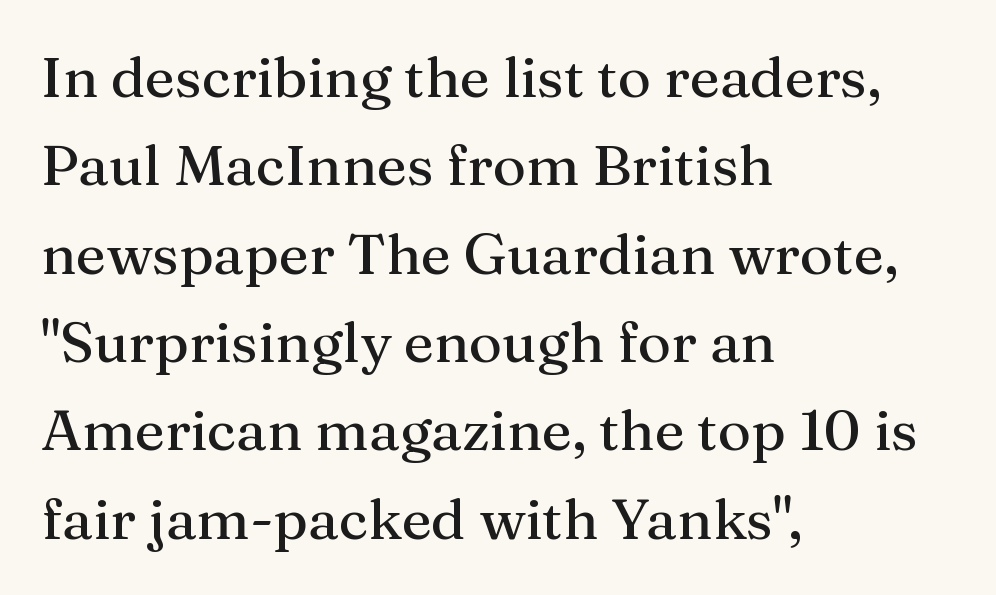
{"serif": "yes", "italic": "no", "width": "normal", "stroke_contrast": "medium", "x_height": "medium", "monospaced": "no", "underline": "no", "align": "left", "line_spacing": "normal", "line_spacing_ratio": 1.55, "letter_spacing": "normal", "letter_spacing_em": 0.0, "glyph_px": 57}
